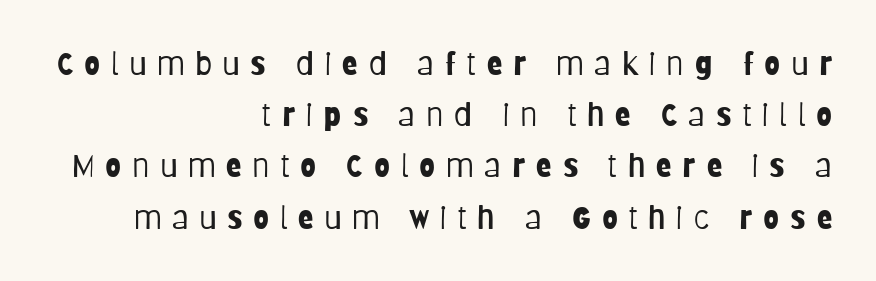
The image shows 32 px light, condensed sans-serif type, upright; set right-aligned, normal line spacing (1.6x), unusually wide letter spacing (+0.34 em), not underlined; low stroke contrast and a large x-height.
